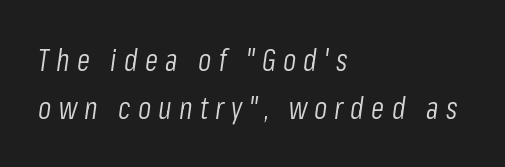
The image shows 30 px light, condensed type, italic (leaning right); set left-aligned, normal line spacing (1.61x), unusually wide letter spacing (+0.24 em), not underlined; low stroke contrast and a medium x-height.
